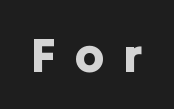
Q: Is the text italic (slanted)? A: No, it is upright.
Q: Is the typeface a serif or a sans-serif typeface? A: Sans-serif.
Q: Is the text underlined? A: No.
Q: Is the spacing between letters normal or unusually wide? A: Unusually wide.
Q: Width (condensed, normal, or wide)? A: Normal.
Q: Stroke contrast? A: Low.
Q: x-height? A: Medium.
Q: Monospaced? A: No.
